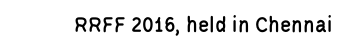
Q: Is the text italic (slanted)? A: No, it is upright.
Q: Is the text underlined? A: No.
Q: Is the spacing between letters normal or unusually wide? A: Normal.
